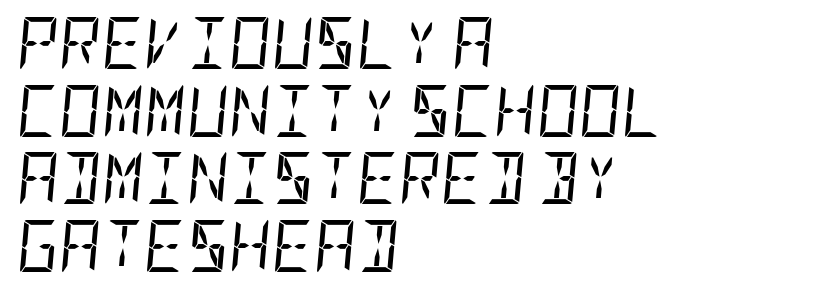
Rendered with sloped, italic letterforms. The letterforms sit shoulder to shoulder at normal distance. Vertical stems look standard width or narrower in stroke. The paragraph has a hard left edge and a soft right edge. The rendering uses a moderate line-height, typical for paragraphs. Type without underlining.
